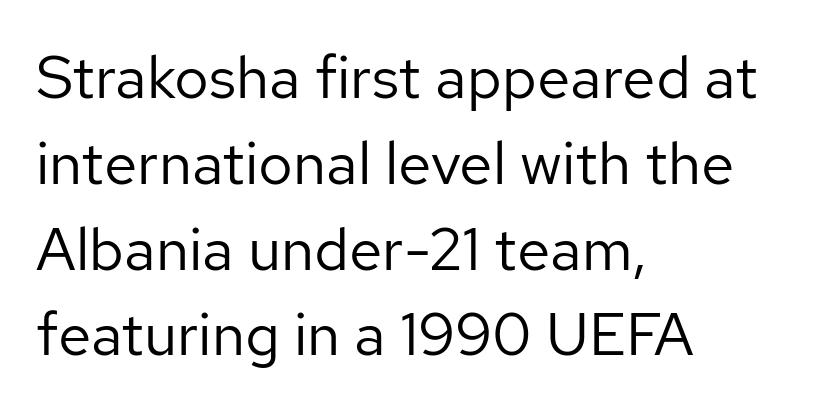
{"serif": "no", "italic": "no", "bold": "no", "weight": "regular", "width": "normal", "stroke_contrast": "low", "x_height": "medium", "monospaced": "no", "underline": "no", "align": "left", "line_spacing": "normal", "line_spacing_ratio": 1.43, "letter_spacing": "normal", "letter_spacing_em": 0.0, "glyph_px": 60}
